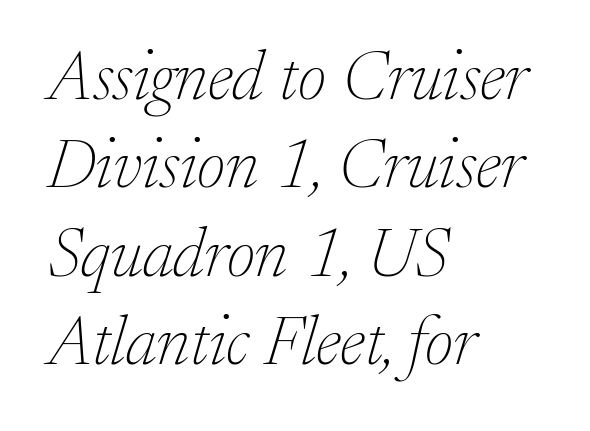
{"serif": "yes", "italic": "yes", "lean": "right", "slant_degrees": 17, "bold": "no", "weight": "thin", "width": "normal", "stroke_contrast": "low", "x_height": "medium", "monospaced": "no", "underline": "no", "align": "left", "line_spacing": "normal", "line_spacing_ratio": 1.28, "letter_spacing": "normal", "letter_spacing_em": 0.0, "glyph_px": 69}
